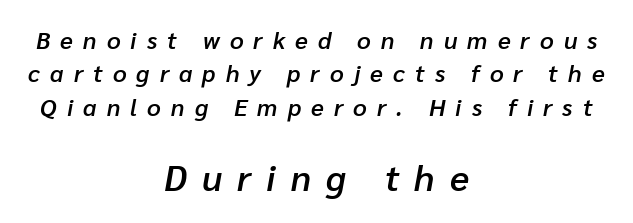
These lines carry some extra weight — a demibold, not a full bold. The text block is weighted toward neither margin, spreading evenly from the middle. Italic? Definitely — the glyphs are oblique. This sample has the flowing, uneven cadence of proportional lettering.
